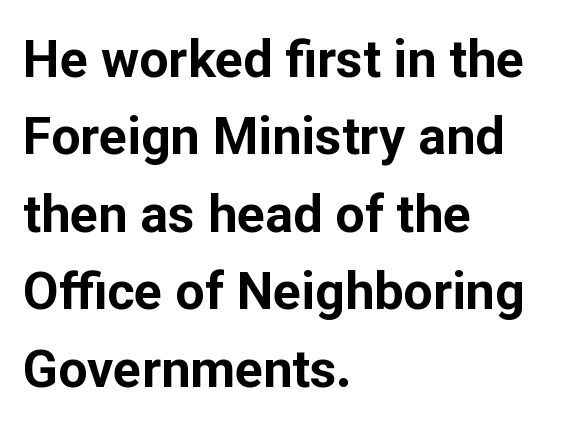
The image shows 52 px bold sans-serif type, upright; set left-aligned, normal line spacing (1.49x), normal letter spacing, not underlined; low stroke contrast and a medium x-height.
